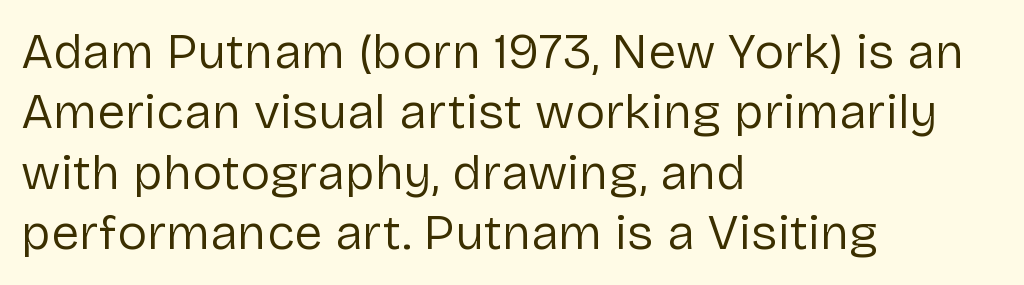
{"serif": "no", "italic": "no", "bold": "no", "weight": "regular", "width": "normal", "stroke_contrast": "low", "x_height": "medium", "monospaced": "no", "underline": "no", "align": "left", "line_spacing_ratio": 1.21, "letter_spacing": "normal", "letter_spacing_em": 0.0, "glyph_px": 50}
